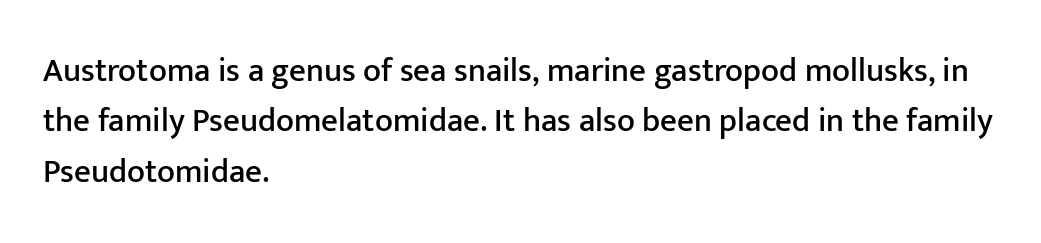
{"serif": "no", "italic": "no", "width": "normal", "stroke_contrast": "low", "x_height": "medium", "monospaced": "no", "underline": "no", "align": "left", "line_spacing": "normal", "line_spacing_ratio": 1.53, "letter_spacing": "normal", "letter_spacing_em": 0.0, "glyph_px": 33}
